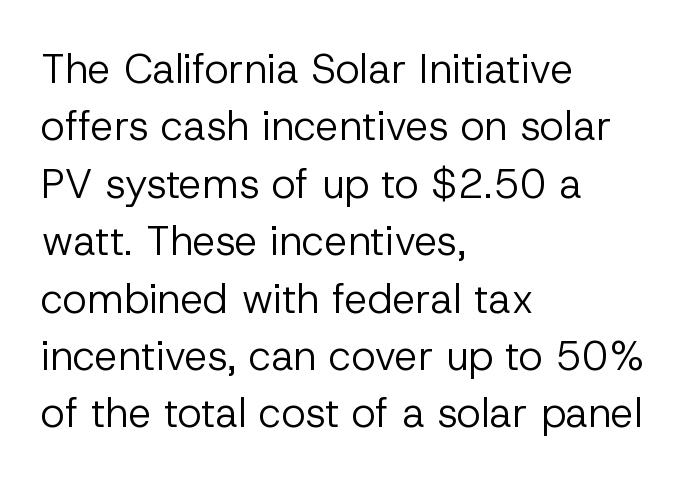
Q: Is the text bold? A: No.
Q: Is the text italic (slanted)? A: No, it is upright.
Q: Is the typeface a serif or a sans-serif typeface? A: Sans-serif.
Q: Is the text underlined? A: No.
Q: How is the paragraph aligned? A: Left-aligned.
Q: Is the spacing between letters normal or unusually wide? A: Normal.
Q: Is the spacing between lines tight, normal or loose? A: Normal.
Q: Width (condensed, normal, or wide)? A: Normal.
Q: Stroke contrast? A: Low.
Q: x-height? A: Medium.
Q: Monospaced? A: No.
